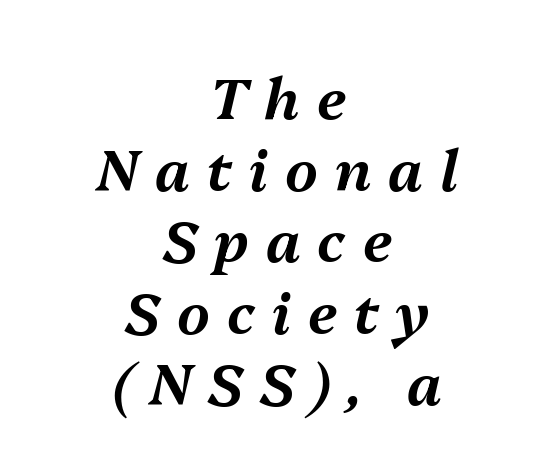
Q: Is the text italic (slanted)? A: Yes, it leans right by about 13 degrees.
Q: Is the text underlined? A: No.
Q: How is the paragraph aligned? A: Centered.
Q: Is the spacing between letters normal or unusually wide? A: Unusually wide.
Q: Is the spacing between lines tight, normal or loose? A: Normal.
Q: Width (condensed, normal, or wide)? A: Normal.
Q: Stroke contrast? A: Medium.
Q: x-height? A: Medium.
Q: Monospaced? A: No.
